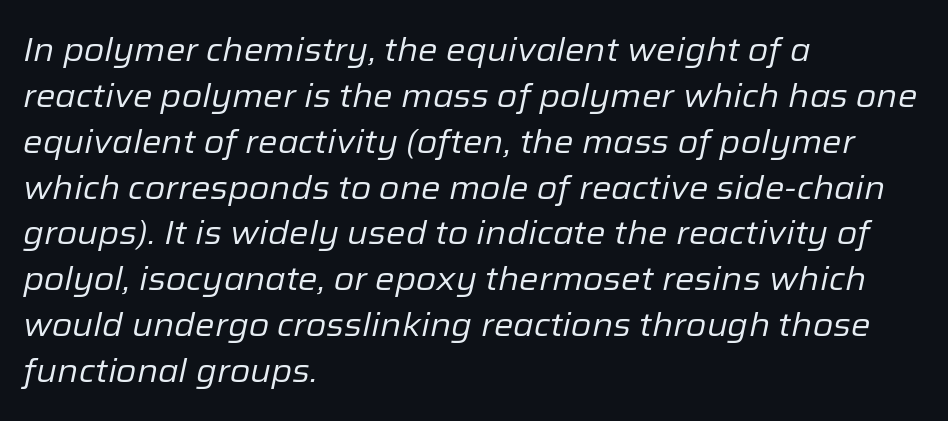
{"italic": "yes", "lean": "right", "slant_degrees": 12, "bold": "no", "weight": "regular", "width": "normal", "stroke_contrast": "low", "x_height": "medium", "monospaced": "no", "underline": "no", "align": "left", "line_spacing": "normal", "line_spacing_ratio": 1.39, "letter_spacing": "normal", "letter_spacing_em": 0.0, "glyph_px": 33}
